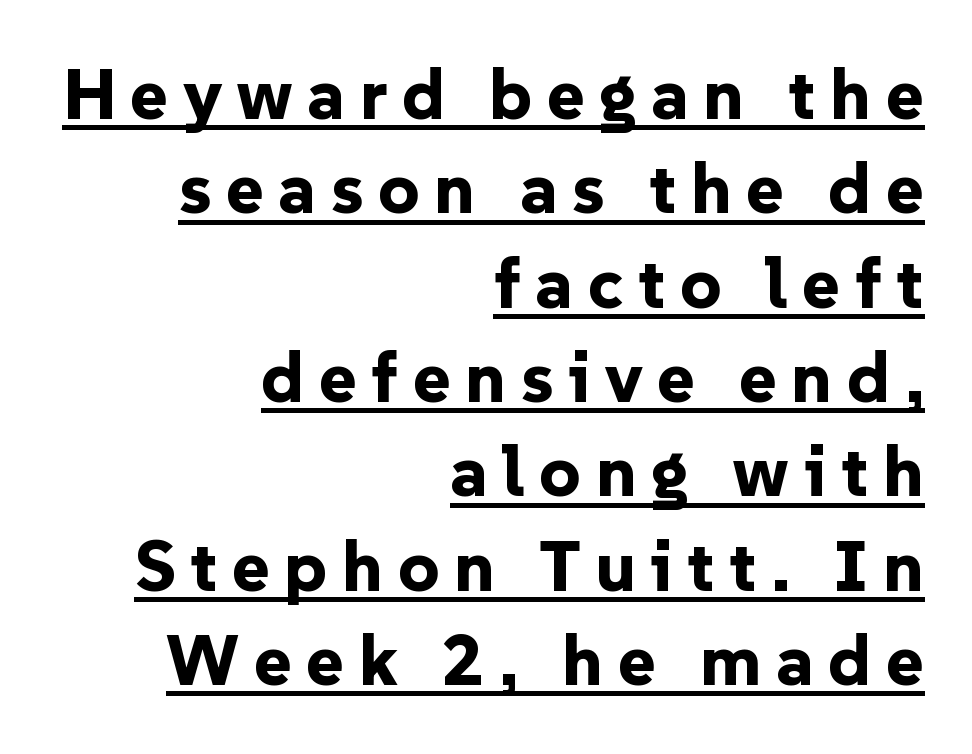
{"serif": "no", "italic": "no", "bold": "yes", "weight": "bold", "width": "normal", "stroke_contrast": "low", "x_height": "medium", "monospaced": "no", "underline": "yes", "align": "right", "line_spacing": "normal", "line_spacing_ratio": 1.31, "letter_spacing": "wide", "letter_spacing_em": 0.2, "glyph_px": 72}
